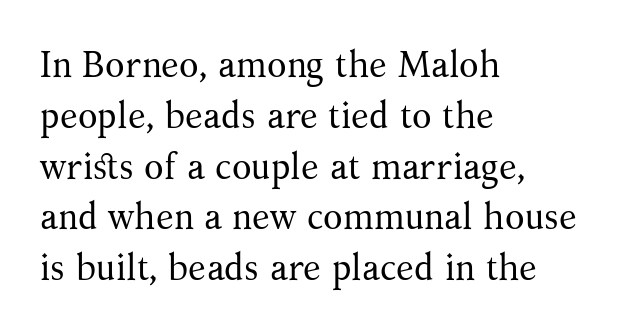
{"serif": "yes", "italic": "no", "bold": "no", "weight": "regular", "width": "normal", "stroke_contrast": "medium", "x_height": "medium", "monospaced": "no", "underline": "no", "align": "left", "line_spacing": "normal", "line_spacing_ratio": 1.41, "letter_spacing": "normal", "letter_spacing_em": 0.0, "glyph_px": 36}
